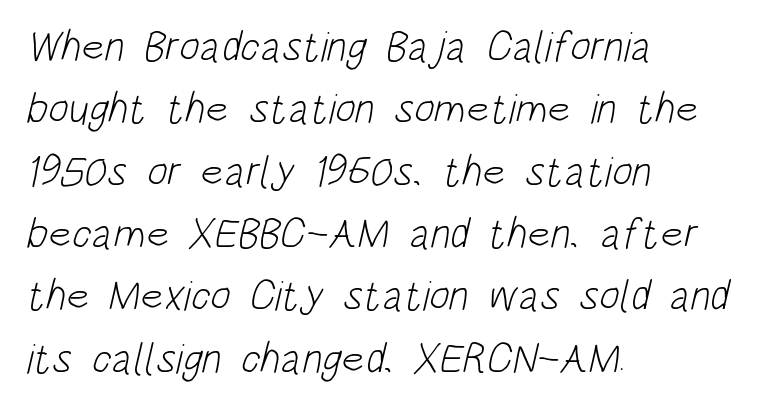
The image shows 43 px light, condensed sans-serif type; set left-aligned, normal line spacing (1.45x), normal letter spacing, not underlined; low stroke contrast and a large x-height.
